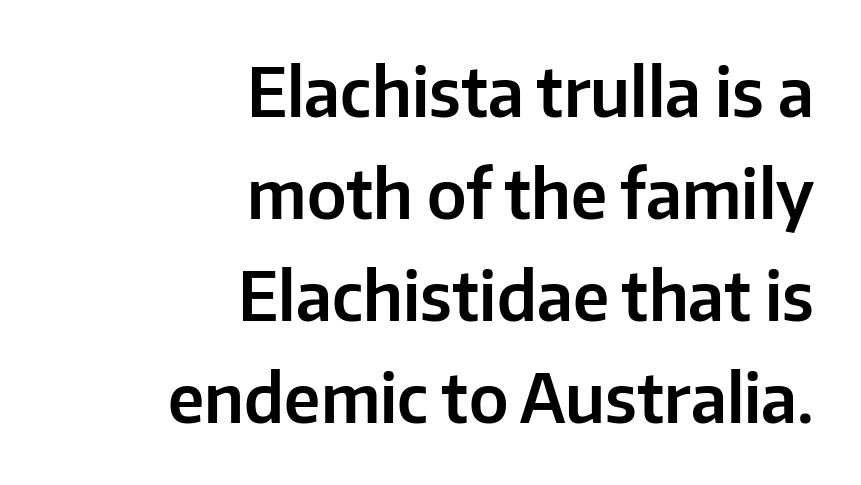
The image shows 67 px sans-serif type, upright; set right-aligned, normal line spacing (1.52x), normal letter spacing, not underlined; low stroke contrast and a medium x-height.
